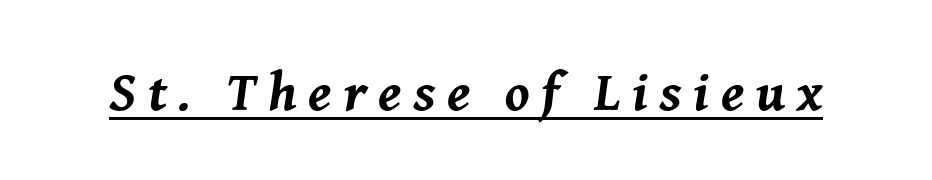
{"italic": "yes", "lean": "right", "slant_degrees": 8, "bold": "yes", "weight": "bold", "width": "normal", "stroke_contrast": "medium", "x_height": "medium", "monospaced": "no", "underline": "yes", "letter_spacing": "wide", "letter_spacing_em": 0.22, "glyph_px": 54}
